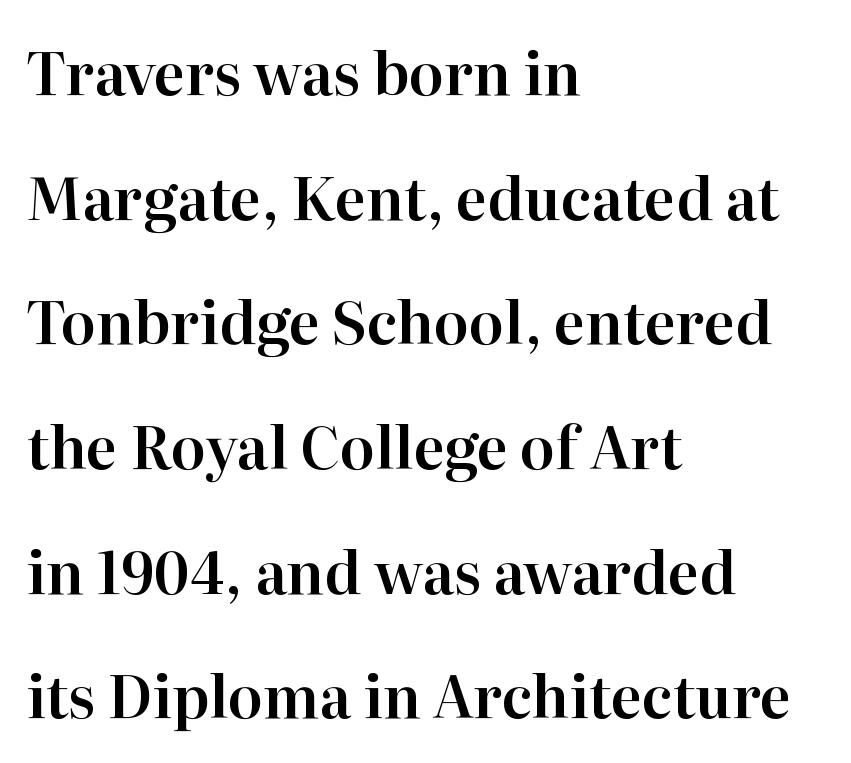
Q: Is the text italic (slanted)? A: No, it is upright.
Q: Is the typeface a serif or a sans-serif typeface? A: Serif.
Q: Is the text underlined? A: No.
Q: How is the paragraph aligned? A: Left-aligned.
Q: Is the spacing between letters normal or unusually wide? A: Normal.
Q: Is the spacing between lines tight, normal or loose? A: Loose.
Q: Width (condensed, normal, or wide)? A: Normal.
Q: Stroke contrast? A: High.
Q: x-height? A: Medium.
Q: Monospaced? A: No.
